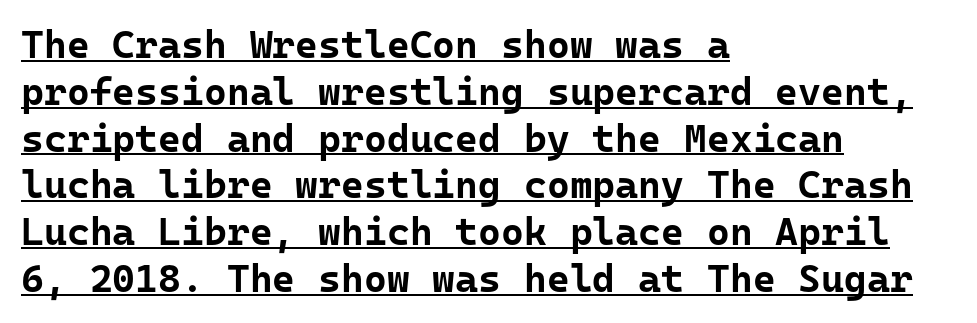
The image shows 39 px bold sans-serif type, upright, monospaced; set left-aligned, line spacing 1.2x, normal letter spacing, underlined; low stroke contrast and a medium x-height.
